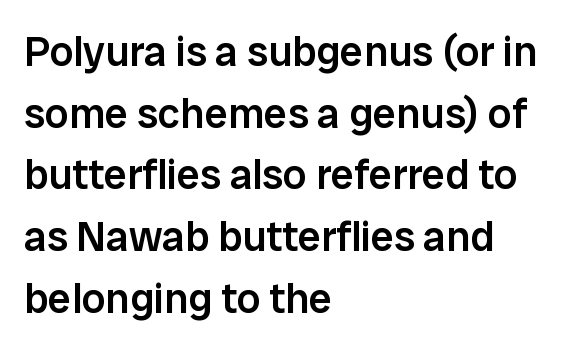
{"serif": "no", "italic": "no", "bold": "semi", "weight": "semibold", "width": "normal", "stroke_contrast": "low", "x_height": "medium", "monospaced": "no", "underline": "no", "align": "left", "line_spacing": "normal", "line_spacing_ratio": 1.47, "letter_spacing": "normal", "letter_spacing_em": 0.0, "glyph_px": 42}
